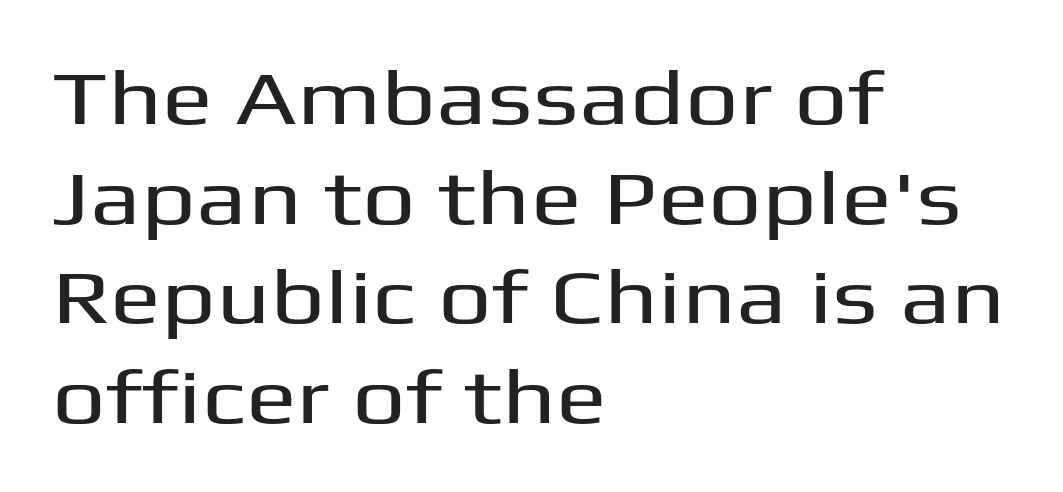
{"serif": "no", "italic": "no", "width": "wide", "stroke_contrast": "medium", "x_height": "medium", "monospaced": "no", "underline": "no", "align": "left", "line_spacing": "normal", "line_spacing_ratio": 1.31, "letter_spacing": "normal", "letter_spacing_em": 0.0, "glyph_px": 76}
